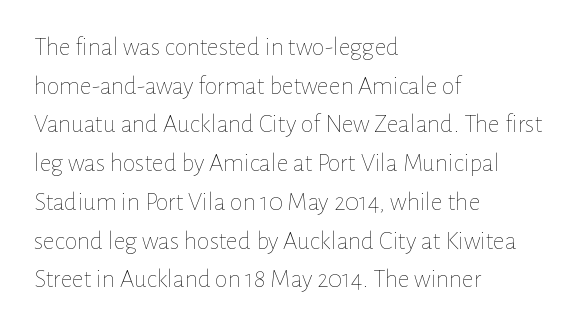
Q: Is the text bold? A: No.
Q: Is the text italic (slanted)? A: No, it is upright.
Q: Is the text underlined? A: No.
Q: How is the paragraph aligned? A: Left-aligned.
Q: Is the spacing between letters normal or unusually wide? A: Normal.
Q: Is the spacing between lines tight, normal or loose? A: Normal.
